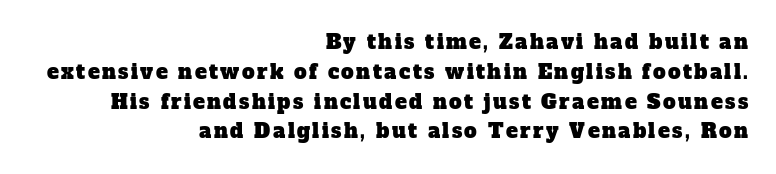
The image shows 20 px text type; set right-aligned, normal line spacing (1.49x), not underlined.
